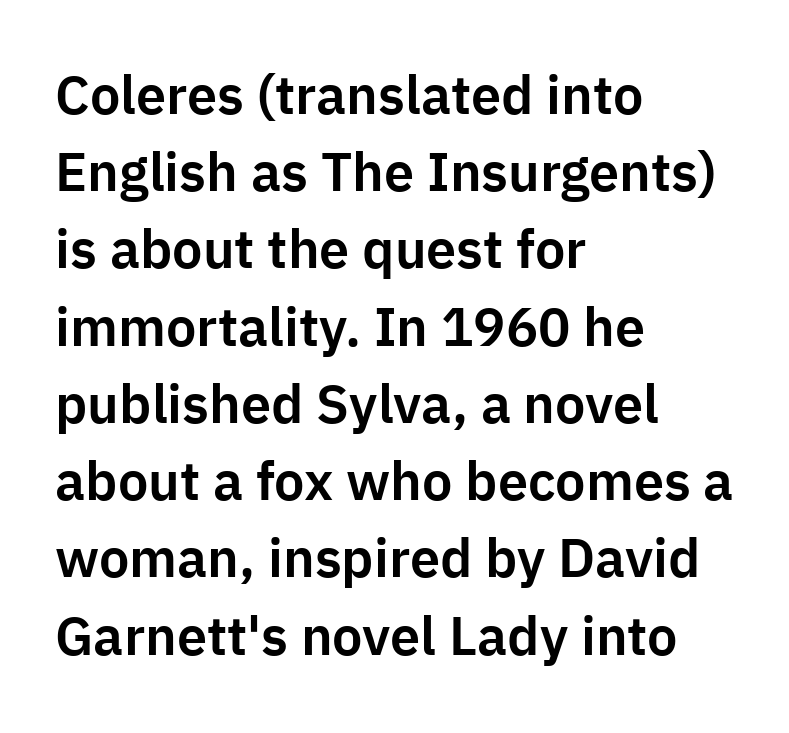
Stroke terminals: plain, sans-serif. Rendered with straight, roman letterforms. The passage shown is typed in a proportional face where columns would drift. Evenly set lines give the paragraph a standard silhouette. Caption: standard tracking, unaltered.
